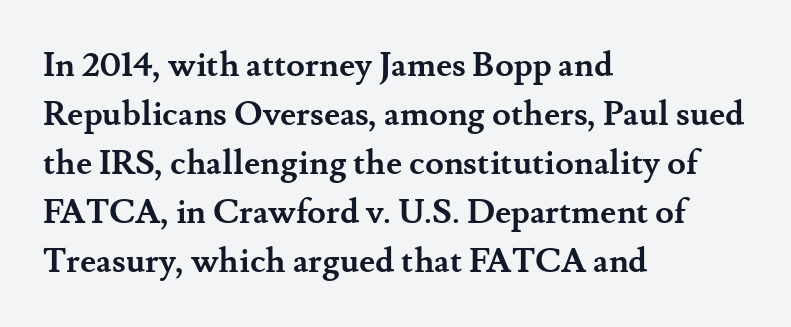
Q: Is the text bold? A: Yes.
Q: Is the text italic (slanted)? A: No, it is upright.
Q: Is the typeface a serif or a sans-serif typeface? A: Serif.
Q: Is the text underlined? A: No.
Q: How is the paragraph aligned? A: Left-aligned.
Q: Is the spacing between letters normal or unusually wide? A: Normal.
Q: Is the spacing between lines tight, normal or loose? A: Normal.
Q: Width (condensed, normal, or wide)? A: Normal.
Q: Stroke contrast? A: Medium.
Q: x-height? A: Small.
Q: Monospaced? A: No.
